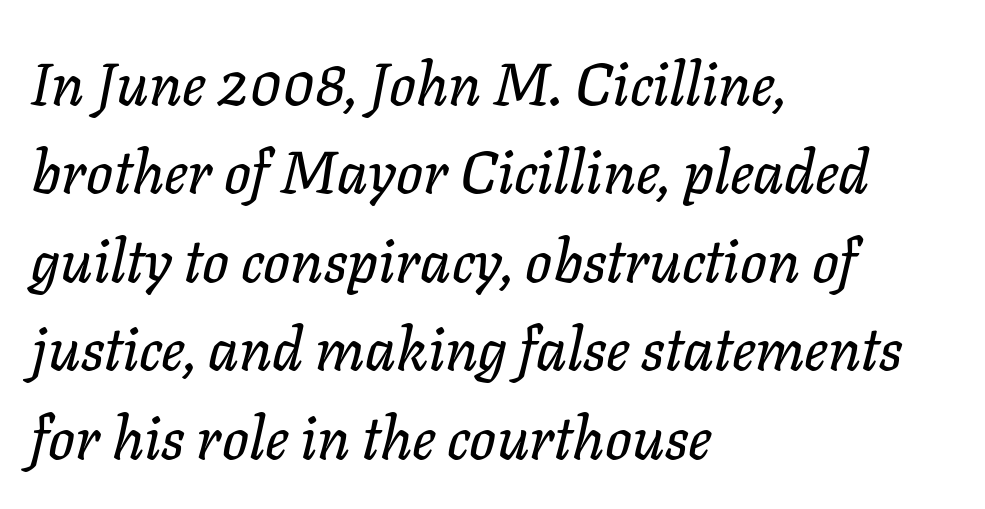
{"italic": "yes", "lean": "right", "slant_degrees": 11, "width": "normal", "stroke_contrast": "low", "x_height": "medium", "monospaced": "no", "underline": "no", "align": "left", "line_spacing": "normal", "line_spacing_ratio": 1.5, "letter_spacing": "normal", "letter_spacing_em": 0.0, "glyph_px": 59}
